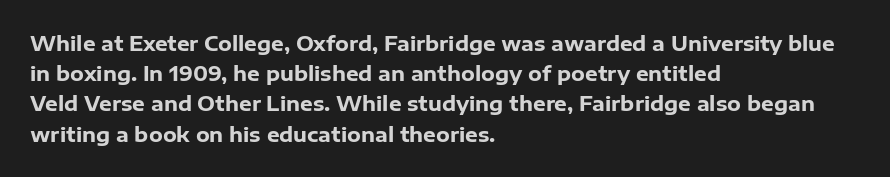
{"italic": "no", "bold": "yes", "underline": "no", "align": "left", "line_spacing": "normal", "line_spacing_ratio": 1.51, "letter_spacing": "normal", "letter_spacing_em": 0.0, "glyph_px": 20}
